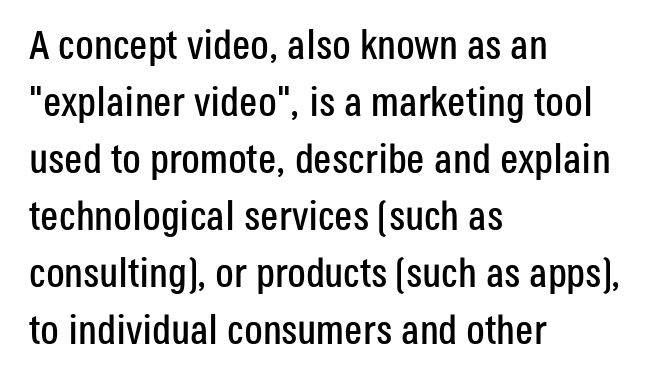
The letters advance in unequal steps, a hallmark of proportional type. Honestly, there is no underline to notice here at all. Regular leading. Between one letter and the next there's only the usual sliver of space.
